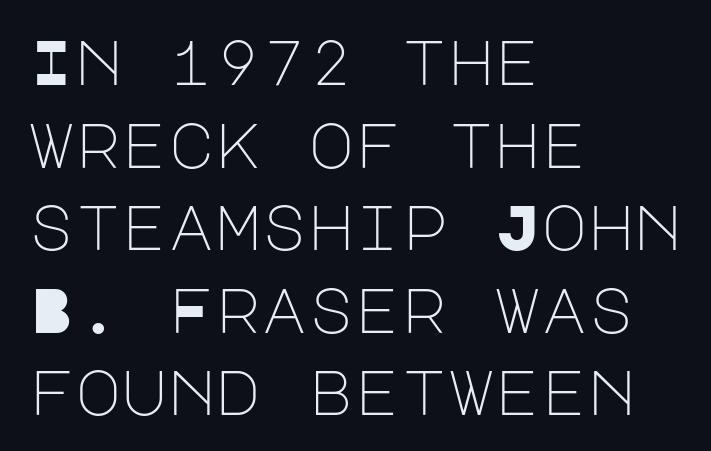
The setting favours the left margin, as ordinary paragraphs usually do. The baseline area is clear. Weight class: somewhere from thin through regular. This sample uses an upright cut, with every glyph sitting square on the baseline. Each new line begins a customary step beneath the previous one. The letters carry no serifs — their stems end cleanly without finishing strokes.
